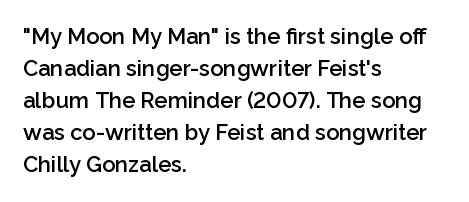
The image shows 22 px text type, upright; set left-aligned, normal line spacing (1.46x), normal letter spacing, not underlined.
